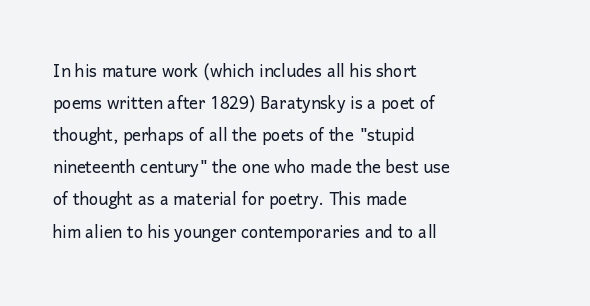
Q: Is the text bold? A: No.
Q: Is the text italic (slanted)? A: No, it is upright.
Q: Is the text underlined? A: No.
Q: How is the paragraph aligned? A: Left-aligned.
Q: Is the spacing between letters normal or unusually wide? A: Normal.
Q: Is the spacing between lines tight, normal or loose? A: Normal.
